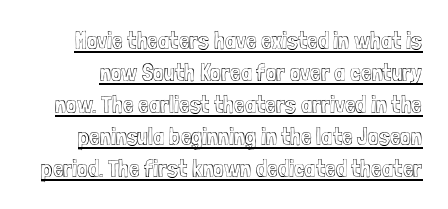
Q: Is the text italic (slanted)? A: No, it is upright.
Q: Is the text underlined? A: Yes.
Q: Is the spacing between letters normal or unusually wide? A: Normal.
Q: Is the spacing between lines tight, normal or loose? A: Normal.
